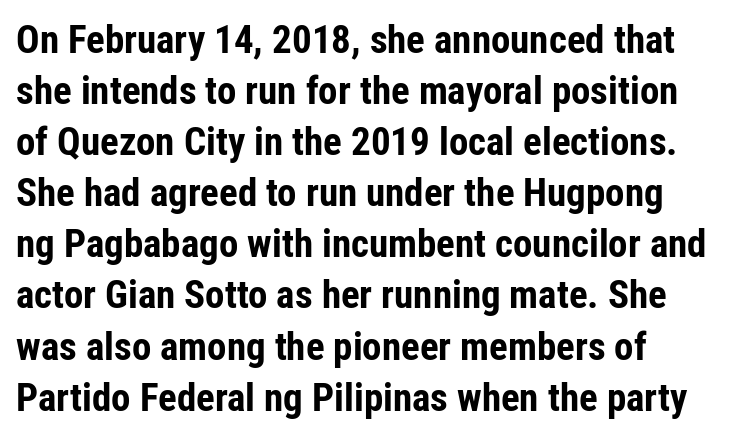
The image shows 39 px bold, condensed sans-serif type, upright; set left-aligned, normal line spacing (1.31x), normal letter spacing, not underlined; low stroke contrast and a medium x-height.
